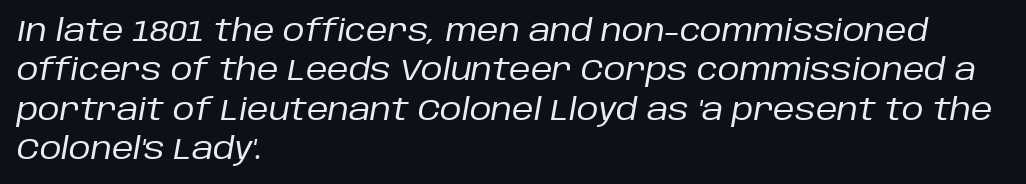
Counters stay open thanks to moderate or lighter strokes. A normal amount of white space separates one row of letters from the next. Italic: yes, the glyphs are oblique. Looks like regular typesetting: each glyph gets only the width it needs. The horizontal fit of the characters is conventional and even. Honestly, there is no underline to notice here at all.
